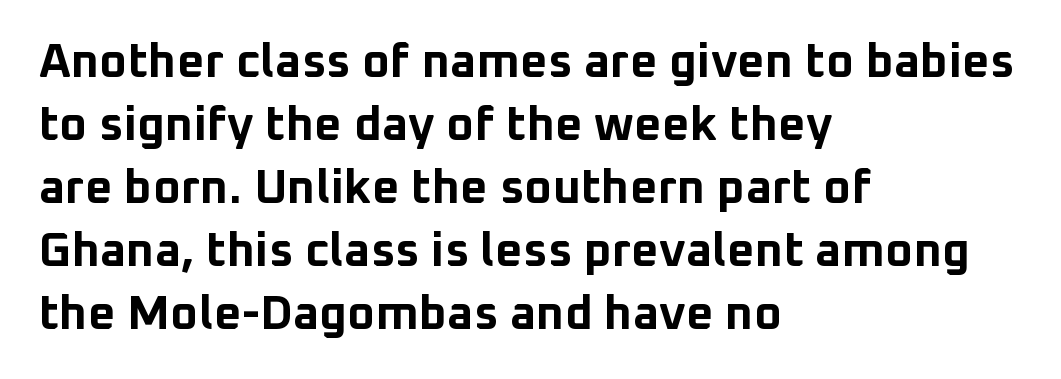
Q: Is the text bold? A: Yes.
Q: Is the text italic (slanted)? A: No, it is upright.
Q: Is the typeface a serif or a sans-serif typeface? A: Sans-serif.
Q: Is the text underlined? A: No.
Q: How is the paragraph aligned? A: Left-aligned.
Q: Is the spacing between letters normal or unusually wide? A: Normal.
Q: Is the spacing between lines tight, normal or loose? A: Normal.
Q: Width (condensed, normal, or wide)? A: Normal.
Q: Stroke contrast? A: Low.
Q: x-height? A: Medium.
Q: Monospaced? A: No.
